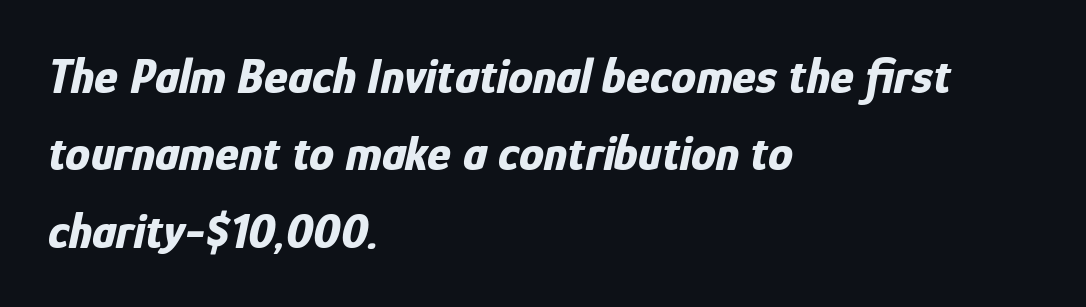
{"italic": "yes", "lean": "right", "slant_degrees": 12, "bold": "yes", "weight": "bold", "width": "condensed", "stroke_contrast": "low", "x_height": "medium", "monospaced": "no", "underline": "no", "align": "left", "line_spacing": "normal", "line_spacing_ratio": 1.55, "letter_spacing": "normal", "letter_spacing_em": 0.0, "glyph_px": 50}
